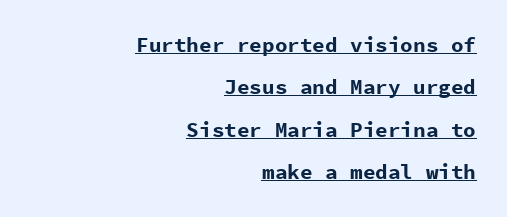
The image shows 21 px bold type, upright; set right-aligned, loose line spacing (2.02x), normal letter spacing, underlined.
